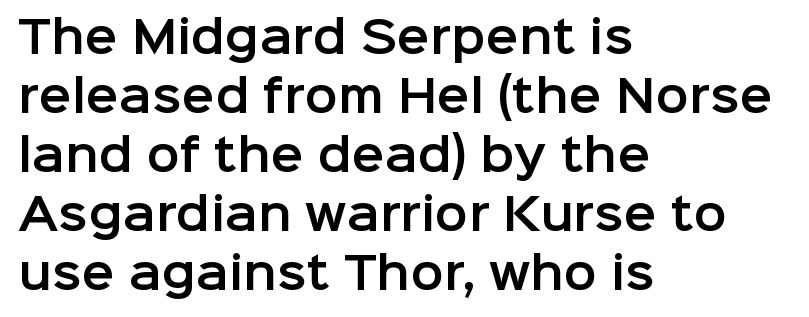
Q: Is the text italic (slanted)? A: No, it is upright.
Q: Is the typeface a serif or a sans-serif typeface? A: Sans-serif.
Q: Is the text underlined? A: No.
Q: How is the paragraph aligned? A: Left-aligned.
Q: Is the spacing between letters normal or unusually wide? A: Normal.
Q: Is the spacing between lines tight, normal or loose? A: Normal.
Q: Width (condensed, normal, or wide)? A: Normal.
Q: Stroke contrast? A: Low.
Q: x-height? A: Medium.
Q: Monospaced? A: No.
